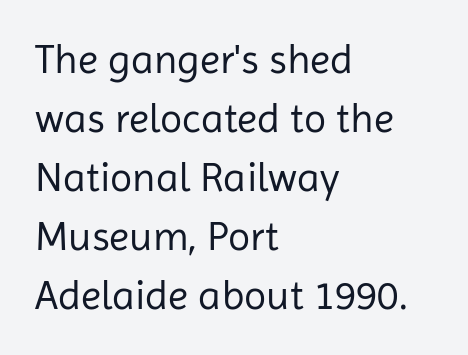
{"serif": "no", "italic": "no", "bold": "no", "weight": "regular", "width": "normal", "stroke_contrast": "low", "x_height": "medium", "monospaced": "no", "underline": "no", "align": "left", "line_spacing": "normal", "line_spacing_ratio": 1.44, "letter_spacing": "normal", "letter_spacing_em": 0.0, "glyph_px": 41}
